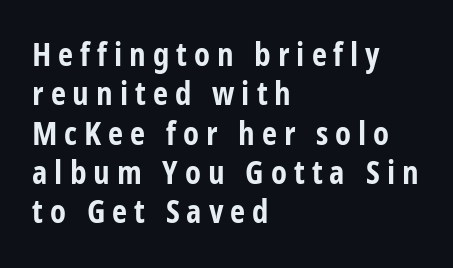
The image shows 33 px bold, condensed sans-serif type, upright; set left-aligned, line spacing 1.19x, unusually wide letter spacing (+0.21 em), not underlined; low stroke contrast and a medium x-height.
